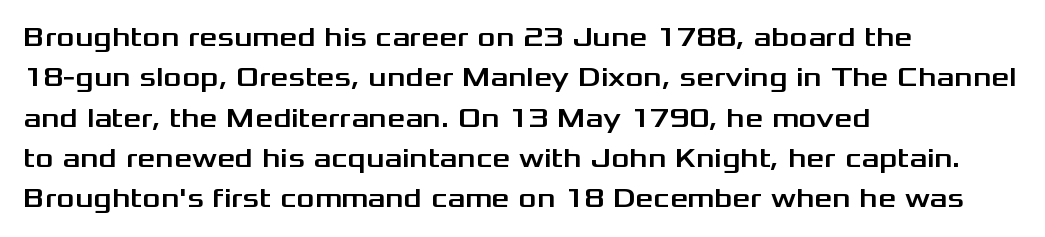
{"serif": "no", "italic": "no", "width": "wide", "stroke_contrast": "medium", "x_height": "medium", "monospaced": "no", "underline": "no", "align": "left", "line_spacing": "normal", "line_spacing_ratio": 1.44, "letter_spacing": "normal", "letter_spacing_em": 0.0, "glyph_px": 28}
